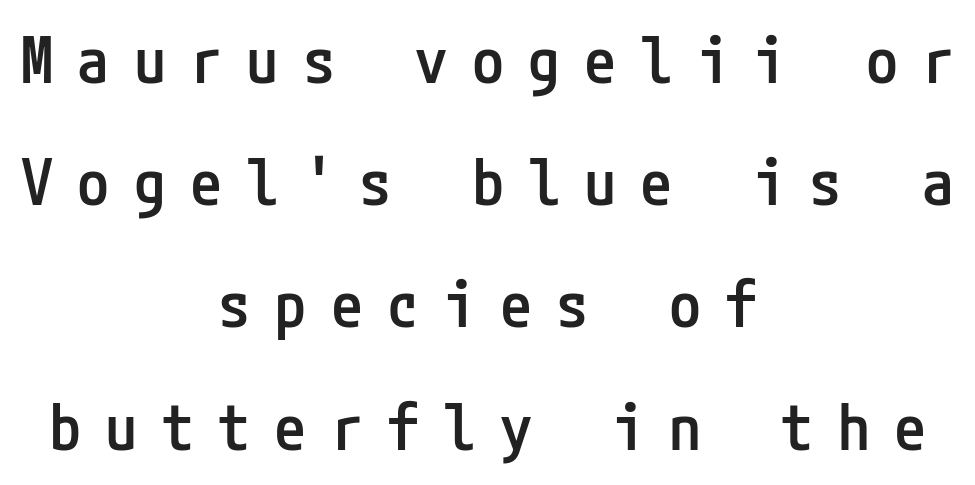
The image shows 64 px semibold, condensed sans-serif type, upright; set centered, loose line spacing (1.91x), unusually wide letter spacing (+0.38 em), not underlined; low stroke contrast and a medium x-height.
